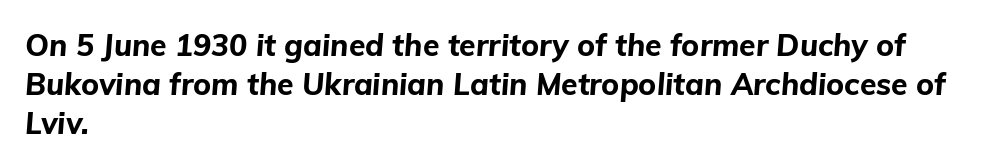
Q: Is the text bold? A: Yes.
Q: Is the text italic (slanted)? A: Yes, it leans right by about 5 degrees.
Q: Is the text underlined? A: No.
Q: How is the paragraph aligned? A: Left-aligned.
Q: Is the spacing between letters normal or unusually wide? A: Normal.
Q: Is the spacing between lines tight, normal or loose? A: Normal.
Q: Width (condensed, normal, or wide)? A: Normal.
Q: Stroke contrast? A: Low.
Q: x-height? A: Medium.
Q: Monospaced? A: No.
